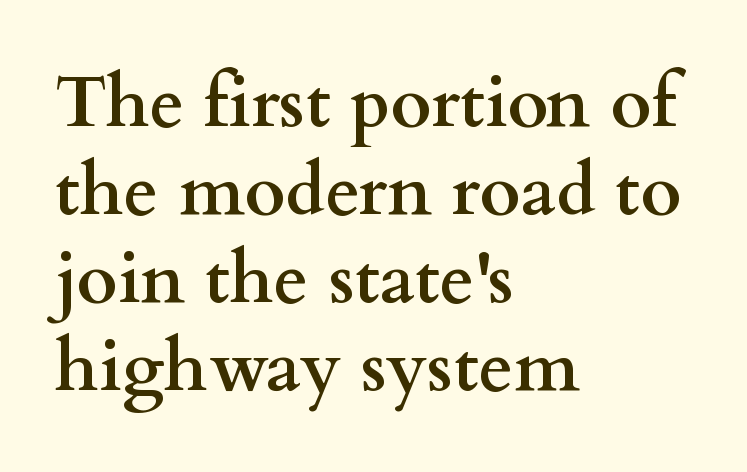
{"serif": "yes", "italic": "no", "bold": "yes", "weight": "semibold", "width": "wide", "stroke_contrast": "medium", "x_height": "small", "monospaced": "no", "underline": "no", "align": "left", "line_spacing_ratio": 1.24, "letter_spacing": "normal", "letter_spacing_em": 0.0, "glyph_px": 71}
